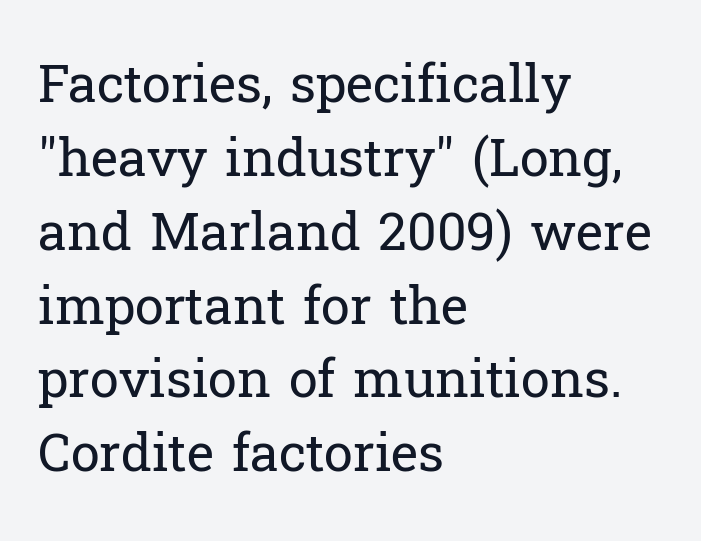
{"serif": "yes", "italic": "no", "bold": "no", "weight": "regular", "width": "normal", "stroke_contrast": "low", "x_height": "medium", "monospaced": "no", "underline": "no", "align": "left", "line_spacing": "normal", "line_spacing_ratio": 1.42, "letter_spacing": "normal", "letter_spacing_em": 0.0, "glyph_px": 52}
